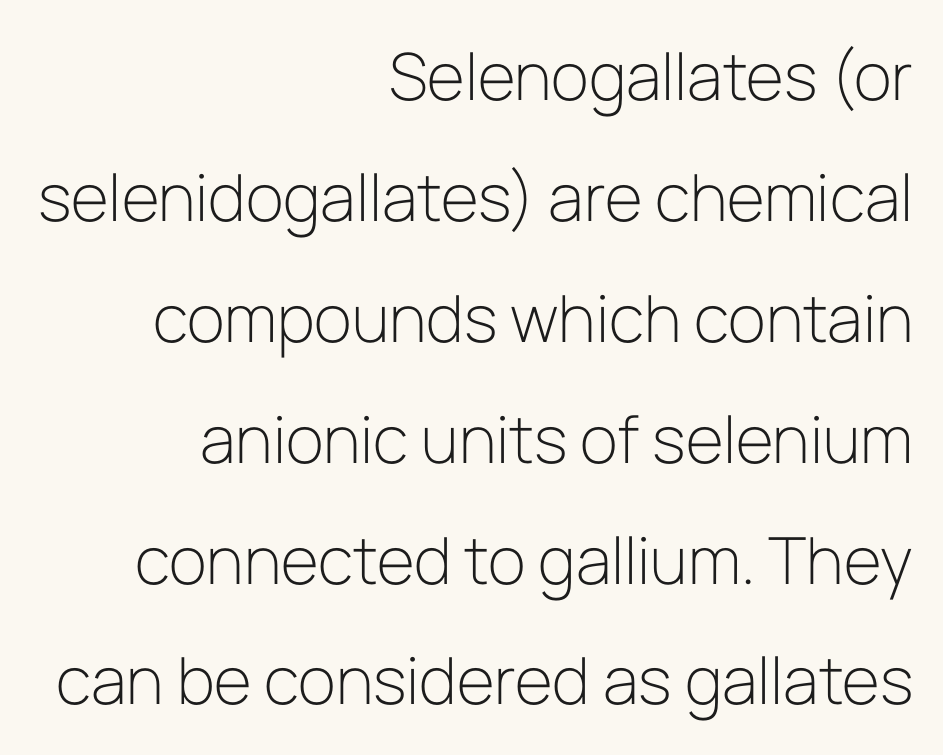
Default kerning and tracking; the words read as compact shapes. Notice how the stems are strictly vertical — no italics here. Heft: none added — not bold. The foot of each line stays bare and open.
